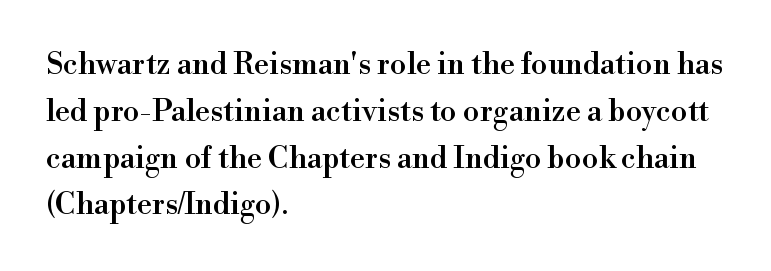
{"serif": "yes", "italic": "no", "width": "normal", "x_height": "small", "monospaced": "no", "underline": "no", "align": "left", "line_spacing": "normal", "line_spacing_ratio": 1.56, "letter_spacing": "normal", "letter_spacing_em": 0.0, "glyph_px": 30}
